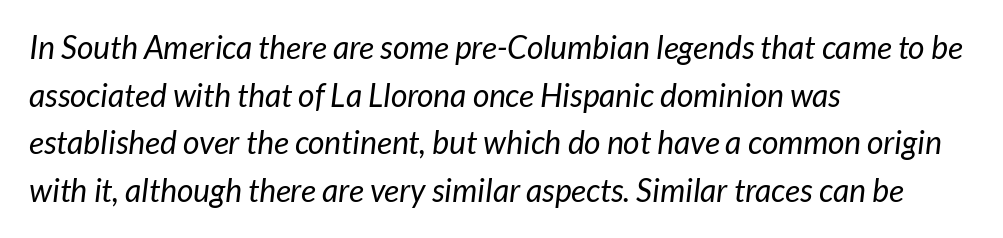
Q: Is the text bold? A: No.
Q: Is the typeface a serif or a sans-serif typeface? A: Sans-serif.
Q: Is the text underlined? A: No.
Q: How is the paragraph aligned? A: Left-aligned.
Q: Is the spacing between letters normal or unusually wide? A: Normal.
Q: Is the spacing between lines tight, normal or loose? A: Normal.
Q: Width (condensed, normal, or wide)? A: Normal.
Q: Stroke contrast? A: Low.
Q: x-height? A: Medium.
Q: Monospaced? A: No.
